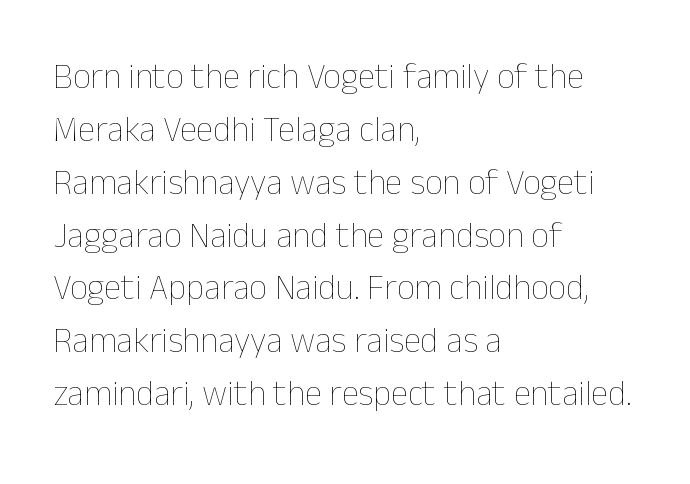
{"italic": "no", "bold": "no", "weight": "thin", "width": "normal", "stroke_contrast": "low", "x_height": "medium", "monospaced": "no", "underline": "no", "align": "left", "line_spacing": "normal", "line_spacing_ratio": 1.51, "letter_spacing": "normal", "letter_spacing_em": 0.0, "glyph_px": 35}
